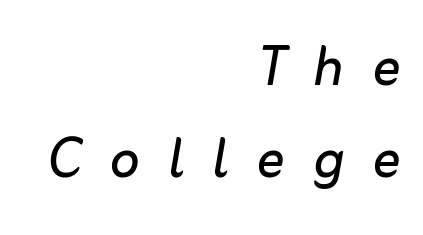
You can tell it's italic because the verticals aren't actually vertical. A clean baseline with only descenders dipping below it. In terms of letterspacing, this is a distinctly airy, spread setting. Character widths vary here, with narrow letters taking less room than wide ones. Interline gaps are of average width in this sample.
